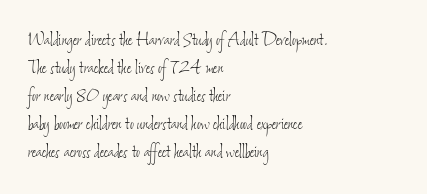
Q: Is the text bold? A: No.
Q: Is the text underlined? A: No.
Q: How is the paragraph aligned? A: Left-aligned.
Q: Is the spacing between letters normal or unusually wide? A: Normal.
Q: Is the spacing between lines tight, normal or loose? A: Normal.
